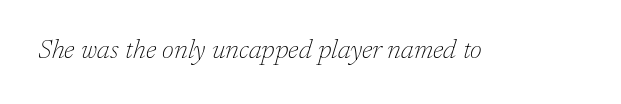
Q: Is the text bold? A: No.
Q: Is the text italic (slanted)? A: Yes, it leans right by about 17 degrees.
Q: Is the text underlined? A: No.
Q: Is the spacing between letters normal or unusually wide? A: Normal.
